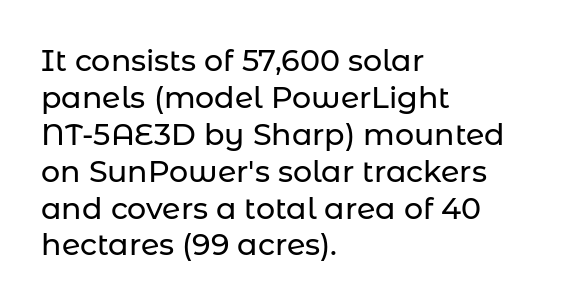
The image shows 30 px sans-serif type, upright; set left-aligned, line spacing 1.23x, normal letter spacing, not underlined; low stroke contrast and a medium x-height.
